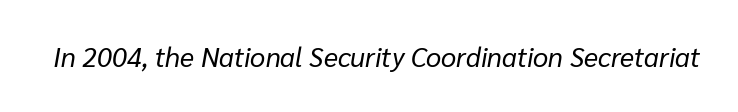
The image shows 27 px text type, italic (leaning right); set normal letter spacing, not underlined.
